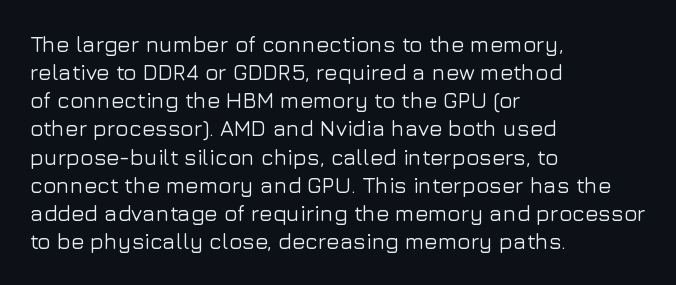
{"italic": "no", "underline": "no", "align": "left", "line_spacing": "normal", "line_spacing_ratio": 1.28, "letter_spacing": "normal", "letter_spacing_em": 0.0, "glyph_px": 22}
